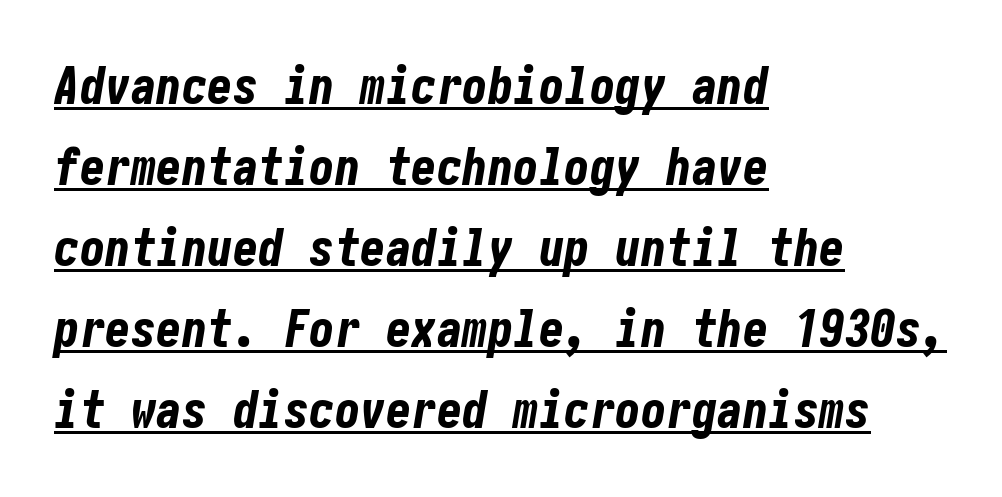
{"italic": "yes", "lean": "right", "slant_degrees": 10, "bold": "yes", "weight": "bold", "width": "condensed", "stroke_contrast": "low", "x_height": "medium", "underline": "yes", "align": "left", "line_spacing": "normal", "line_spacing_ratio": 1.59, "letter_spacing": "normal", "letter_spacing_em": 0.0, "glyph_px": 51}
